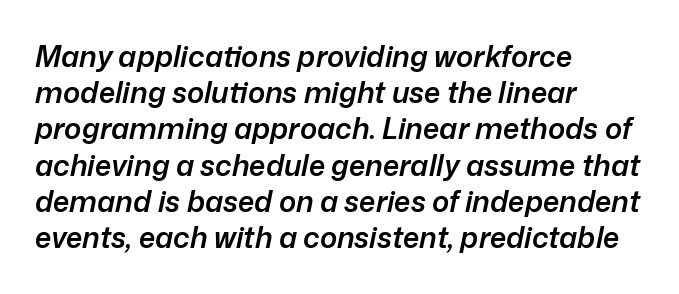
The image shows 29 px semibold type, italic (leaning right); set left-aligned, normal line spacing (1.25x), normal letter spacing, not underlined; low stroke contrast and a medium x-height.
